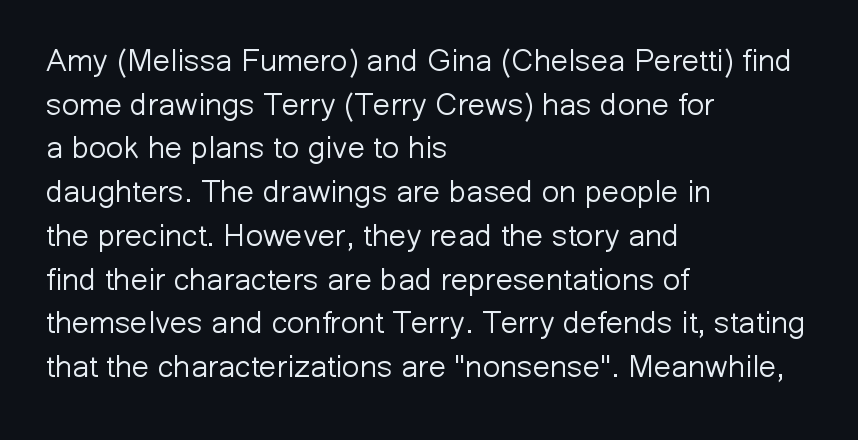
Q: Is the text bold? A: No.
Q: Is the text italic (slanted)? A: No, it is upright.
Q: Is the typeface a serif or a sans-serif typeface? A: Sans-serif.
Q: Is the text underlined? A: No.
Q: How is the paragraph aligned? A: Left-aligned.
Q: Is the spacing between letters normal or unusually wide? A: Normal.
Q: Is the spacing between lines tight, normal or loose? A: Normal.
Q: Width (condensed, normal, or wide)? A: Normal.
Q: Stroke contrast? A: Low.
Q: x-height? A: Medium.
Q: Monospaced? A: No.
